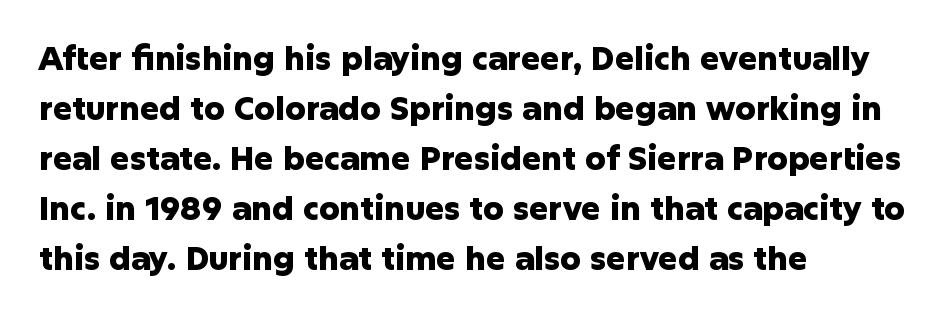
Does the weight exceed regular? Yes, all the way to bold. Each word holds together tightly as a unit, with standard inter-letter gaps. A typesetter would call this proportional, since set widths differ per character. Leftover space on each line is placed entirely after the last word. Does the type have serifs? No, each stem ends abruptly.
